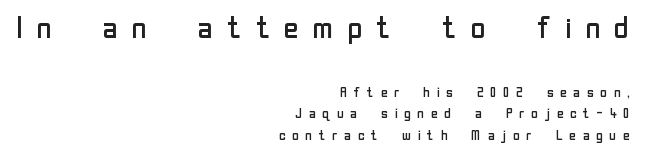
The image shows 30 px regular-weight sans-serif type, upright; set right-aligned, normal line spacing (1.53x), unusually wide letter spacing (+0.37 em), not underlined; the first (top) block is 2.14x larger; low stroke contrast and a medium x-height.
